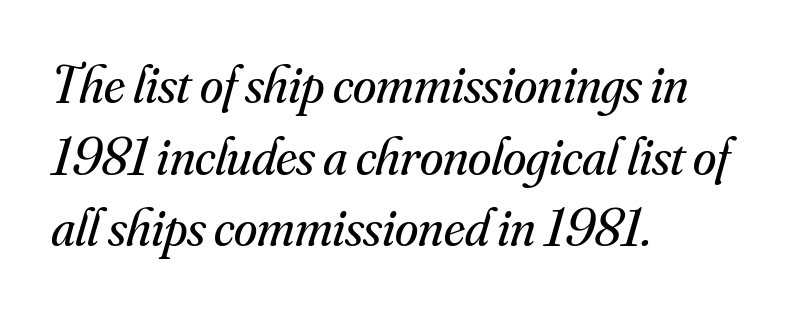
Q: Is the text bold? A: No.
Q: Is the text italic (slanted)? A: Yes, it leans right by about 16 degrees.
Q: Is the typeface a serif or a sans-serif typeface? A: Serif.
Q: Is the text underlined? A: No.
Q: How is the paragraph aligned? A: Left-aligned.
Q: Is the spacing between letters normal or unusually wide? A: Normal.
Q: Is the spacing between lines tight, normal or loose? A: Normal.
Q: Width (condensed, normal, or wide)? A: Normal.
Q: Stroke contrast? A: Medium.
Q: x-height? A: Small.
Q: Monospaced? A: No.
